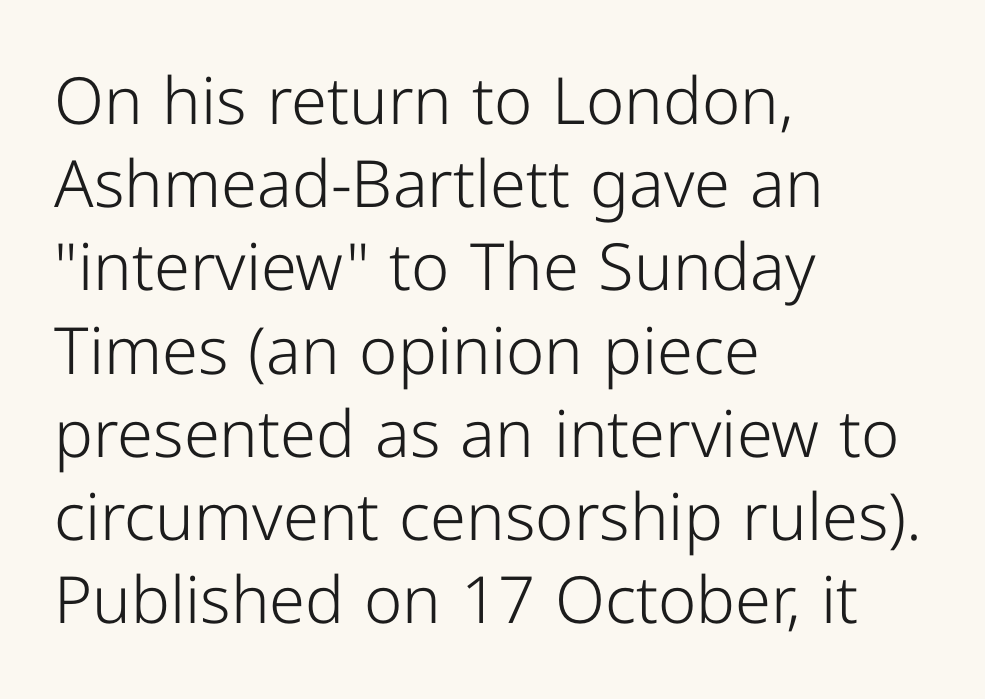
Q: Is the text bold? A: No.
Q: Is the text italic (slanted)? A: No, it is upright.
Q: Is the typeface a serif or a sans-serif typeface? A: Sans-serif.
Q: Is the text underlined? A: No.
Q: How is the paragraph aligned? A: Left-aligned.
Q: Is the spacing between letters normal or unusually wide? A: Normal.
Q: Is the spacing between lines tight, normal or loose? A: Normal.
Q: Width (condensed, normal, or wide)? A: Normal.
Q: Stroke contrast? A: Low.
Q: x-height? A: Medium.
Q: Monospaced? A: No.
